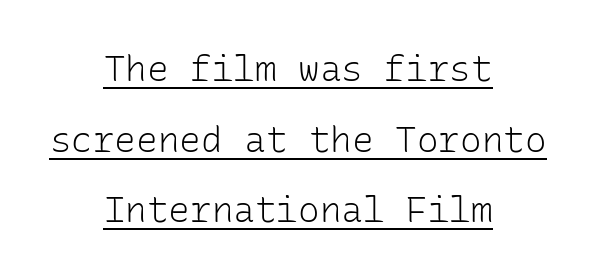
Compared with undecorated copy, this sample adds a rule below the words. Is there any slant? The stems are plumb. Caption: standard tracking, unaltered. The characters display no serif detailing; their extremities are plain. The passage is arranged like a title page — every line centered. Is the type heavy? It reads as light-to-regular instead.
